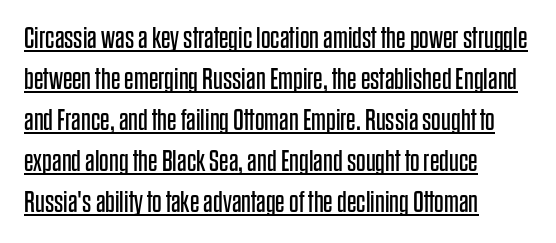
The image shows 30 px regular-weight, condensed sans-serif type, upright; set left-aligned, normal line spacing (1.37x), normal letter spacing, underlined; low stroke contrast and a large x-height.
